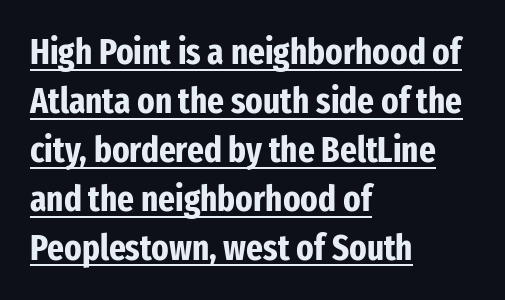
The image shows 36 px bold, condensed sans-serif type, upright; set left-aligned, normal line spacing (1.36x), normal letter spacing, underlined; low stroke contrast and a medium x-height.
